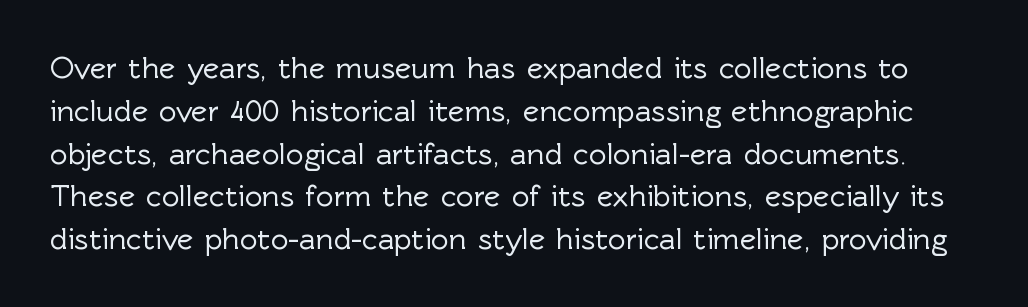
The image shows 31 px sans-serif type, upright; set normal line spacing (1.38x), normal letter spacing, not underlined; a medium x-height.
